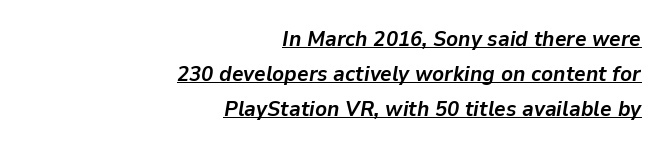
Q: Is the text bold? A: Yes.
Q: Is the text italic (slanted)? A: Yes, it leans right by about 9 degrees.
Q: Is the text underlined? A: Yes.
Q: How is the paragraph aligned? A: Right-aligned.
Q: Is the spacing between letters normal or unusually wide? A: Normal.
Q: Is the spacing between lines tight, normal or loose? A: Normal.
